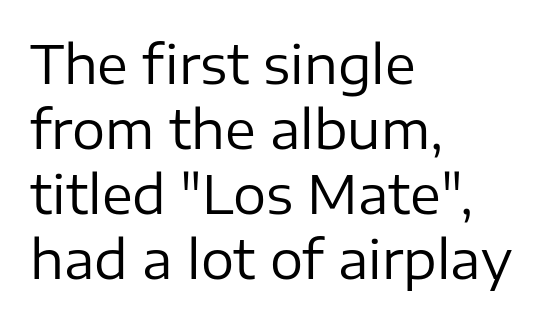
The image shows 52 px regular-weight sans-serif type, upright; set left-aligned, normal line spacing (1.25x), normal letter spacing, not underlined; low stroke contrast and a medium x-height.
